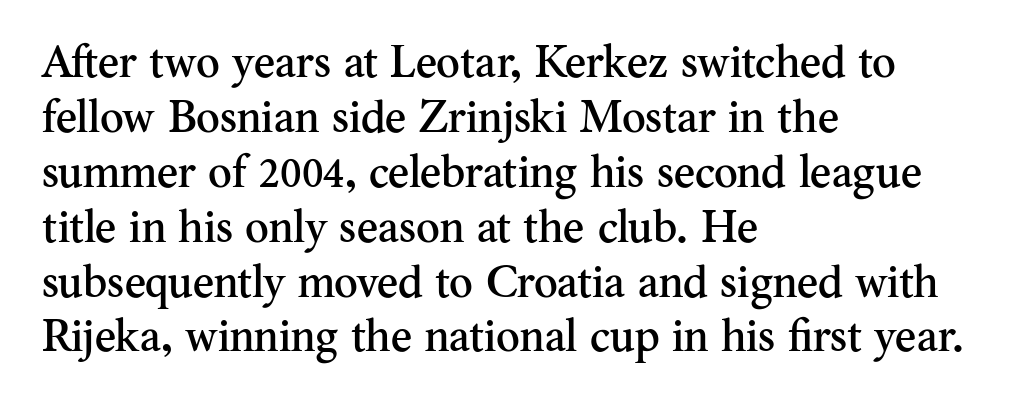
The image shows 45 px serif type, upright; set left-aligned, line spacing 1.22x, normal letter spacing, not underlined; medium stroke contrast and a small x-height.
